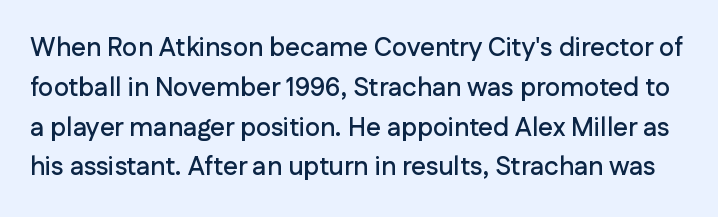
Nope, not italic — everything's standing straight. Each new line begins a customary step beneath the previous one. The strip under each line holds only bare page. Characters follow at the spacing the type designer built in.
